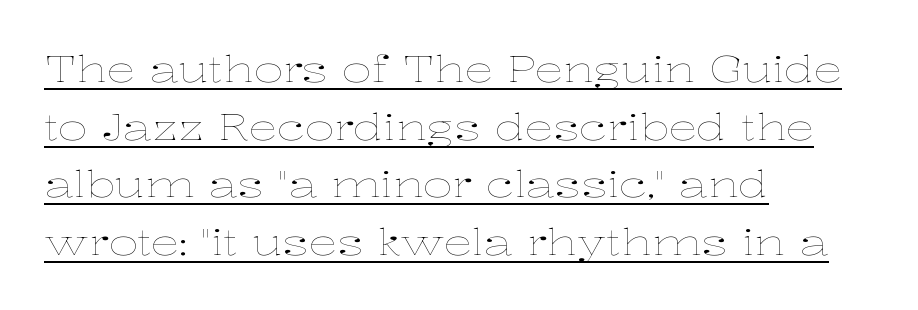
This sample keeps an unexceptional amount of space between lines. Is the type heavy? It reads as light-to-regular instead. Nothing unusual about the tracking: characters are spaced as the font intends. Every stem runs plumb, perpendicular to the baseline.
